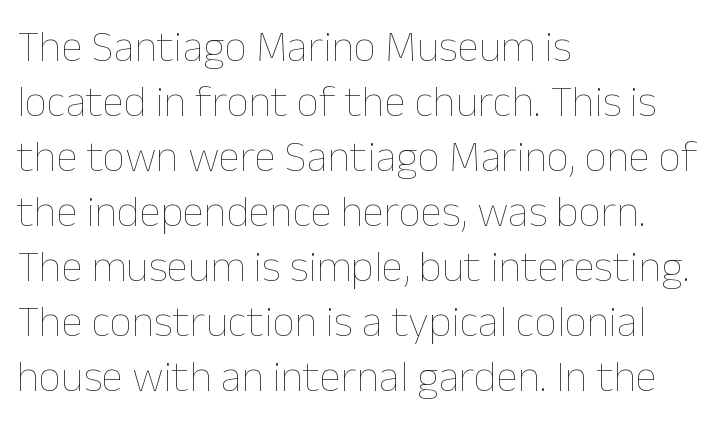
The image shows 44 px thin type, upright; set left-aligned, normal line spacing (1.25x), normal letter spacing, not underlined; low stroke contrast and a medium x-height.
